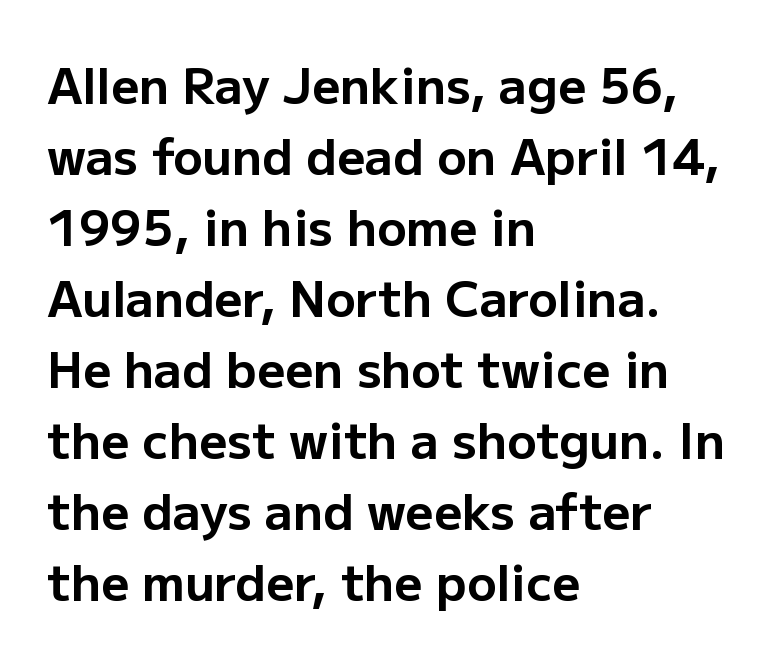
The baseline area is clear. Successive baselines arrive at the customary interval. How heavy is the stroke? Heavy — this is a bold. Is this a fixed-width face? No — the glyphs have proportional, varying widths.
